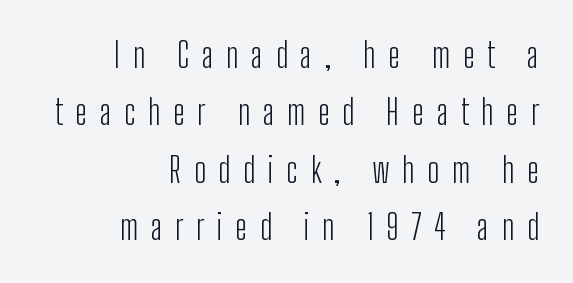
The image shows 34 px light, condensed sans-serif type, upright; set right-aligned, normal line spacing (1.69x), unusually wide letter spacing (+0.37 em), not underlined; low stroke contrast and a medium x-height.
